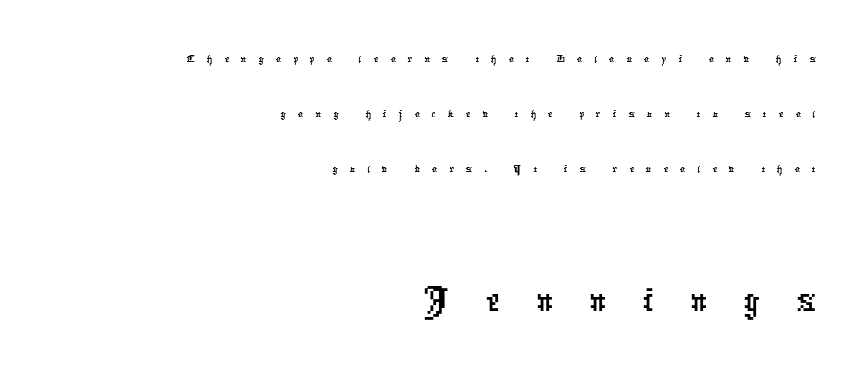
The image shows 79 px condensed sans-serif type; set right-aligned, loose line spacing (2.12x), unusually wide letter spacing (+0.46 em), not underlined; the second (bottom) block is 3.04x larger; low stroke contrast and a medium x-height.
